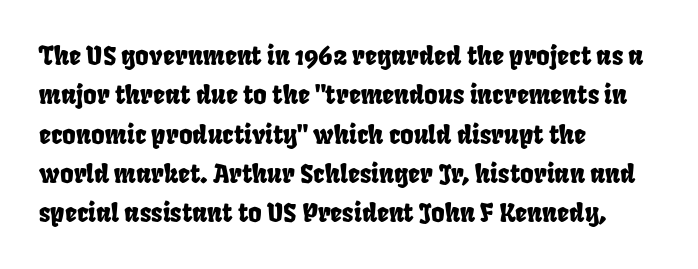
{"underline": "no", "align": "left", "line_spacing": "normal", "line_spacing_ratio": 1.51, "letter_spacing": "normal", "letter_spacing_em": 0.0, "glyph_px": 26}
